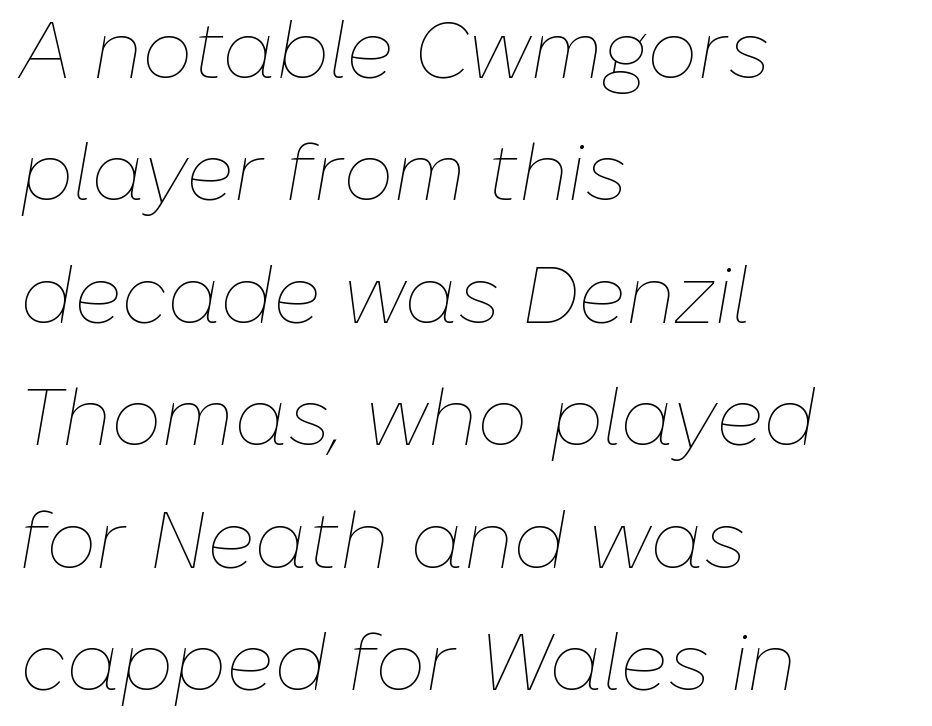
The image shows 80 px thin type, italic (leaning right); set left-aligned, normal line spacing (1.53x), normal letter spacing, not underlined; low stroke contrast and a medium x-height.
